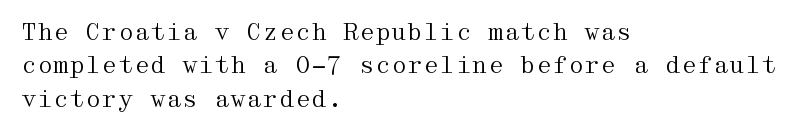
Q: Is the text bold? A: No.
Q: Is the text italic (slanted)? A: No, it is upright.
Q: Is the text underlined? A: No.
Q: How is the paragraph aligned? A: Left-aligned.
Q: Is the spacing between letters normal or unusually wide? A: Normal.
Q: Is the spacing between lines tight, normal or loose? A: Normal.
